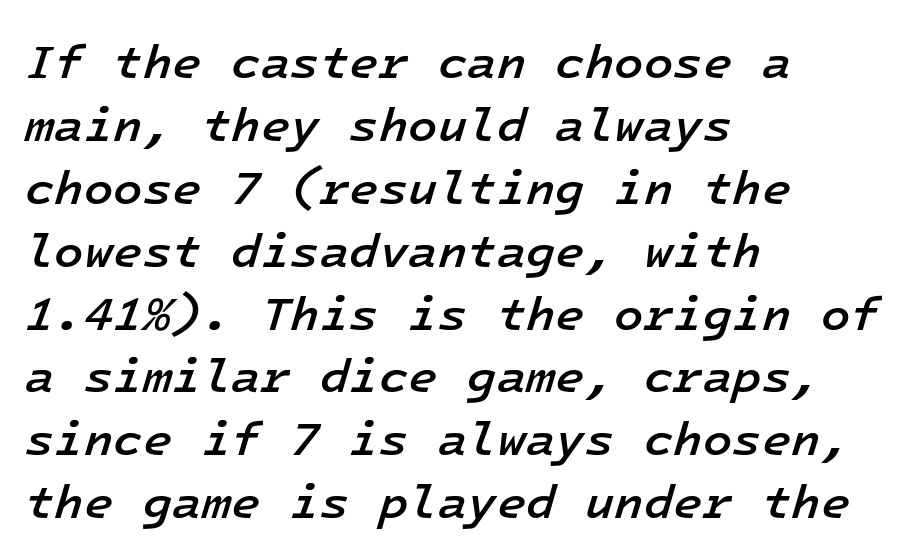
{"italic": "yes", "lean": "right", "slant_degrees": 16, "bold": "semi", "weight": "semibold", "width": "normal", "stroke_contrast": "low", "x_height": "medium", "monospaced": "yes", "underline": "no", "align": "left", "line_spacing": "normal", "line_spacing_ratio": 1.31, "letter_spacing": "normal", "letter_spacing_em": 0.0, "glyph_px": 48}
